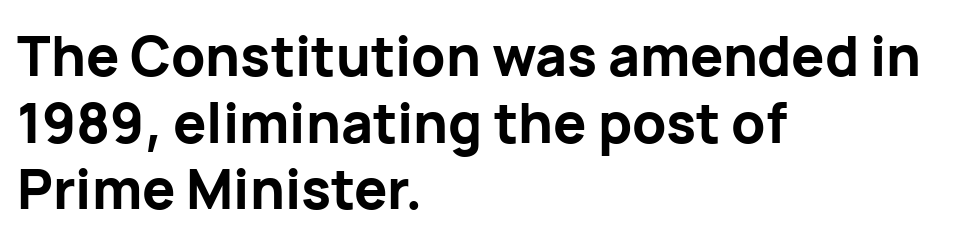
Students, note that the glyphs here touch the page at normal intervals. The face used here is proportionally spaced, like ordinary book or web type. Strokes here are thick enough to call this a true bold. The specimen omits any rule beneath the text block's lines.
